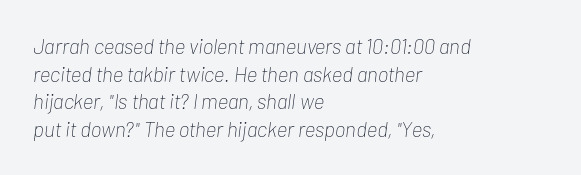
Q: Is the text bold? A: No.
Q: Is the text italic (slanted)? A: Yes, it leans right by about 7 degrees.
Q: Is the text underlined? A: No.
Q: How is the paragraph aligned? A: Left-aligned.
Q: Is the spacing between letters normal or unusually wide? A: Normal.
Q: Is the spacing between lines tight, normal or loose? A: Normal.
